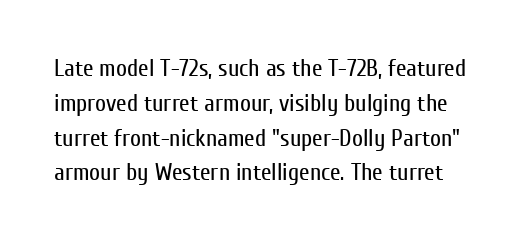
{"italic": "no", "bold": "no", "underline": "no", "line_spacing": "normal", "line_spacing_ratio": 1.45, "letter_spacing": "normal", "letter_spacing_em": 0.0, "glyph_px": 24}
